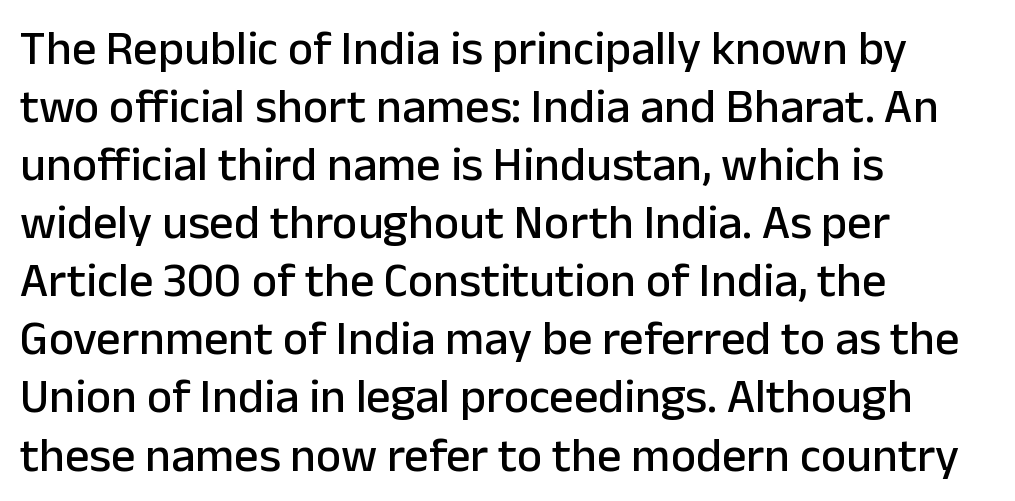
{"serif": "no", "italic": "no", "width": "normal", "stroke_contrast": "low", "x_height": "medium", "monospaced": "no", "underline": "no", "align": "left", "line_spacing_ratio": 1.21, "letter_spacing": "normal", "letter_spacing_em": 0.0, "glyph_px": 48}
